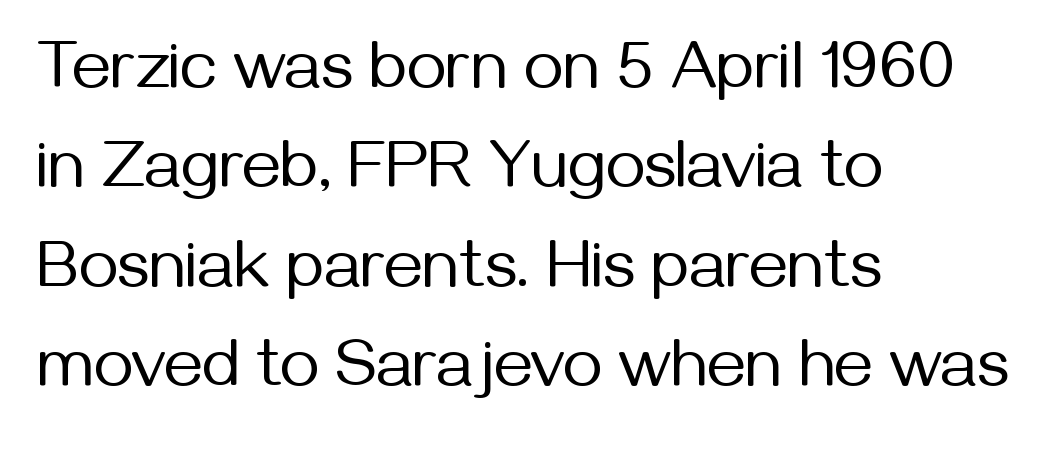
The rendering keeps characters at their native spacing. Posture: upright roman. Ink coverage per letter is moderate at most. In CSS terms this would be text-align: left. I'd call this a sans setting — the letters go barefoot. Proportional: the letters do not fall into vertical columns.
